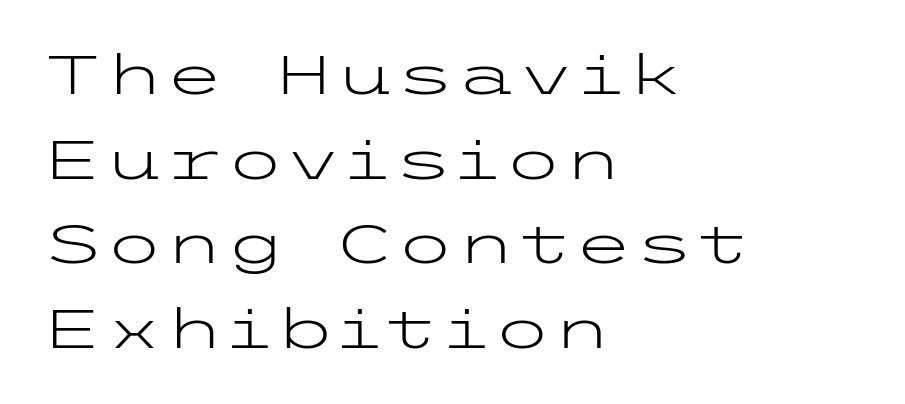
{"serif": "no", "italic": "no", "bold": "no", "weight": "light", "width": "wide", "stroke_contrast": "low", "x_height": "medium", "underline": "no", "align": "left", "line_spacing": "normal", "line_spacing_ratio": 1.54, "letter_spacing": "normal", "letter_spacing_em": 0.0, "glyph_px": 55}
